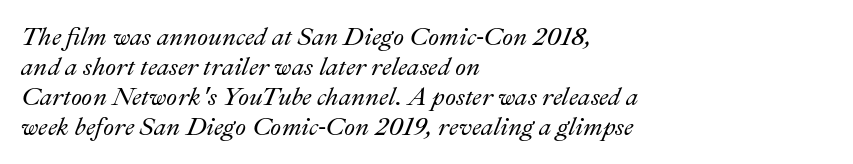
The image shows 25 px text type, italic (leaning right); set left-aligned, line spacing 1.2x, normal letter spacing, not underlined.
